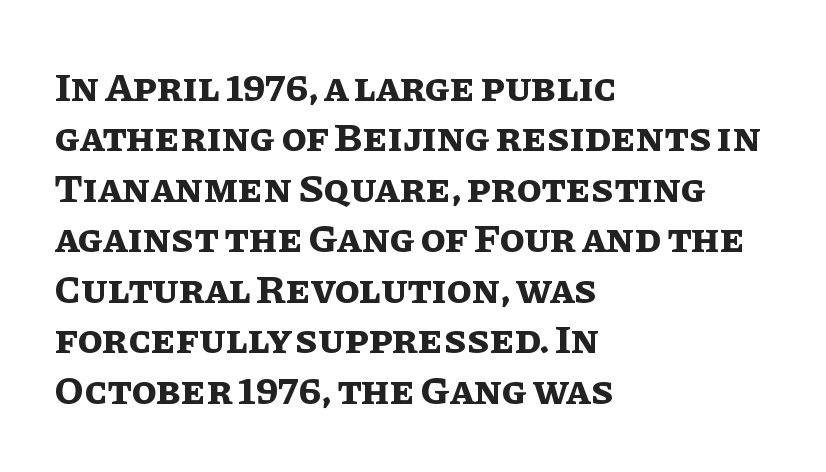
{"italic": "no", "bold": "yes", "weight": "bold", "width": "normal", "stroke_contrast": "low", "x_height": "large", "monospaced": "no", "underline": "no", "align": "left", "line_spacing_ratio": 1.23, "letter_spacing": "normal", "letter_spacing_em": 0.0, "glyph_px": 41}
